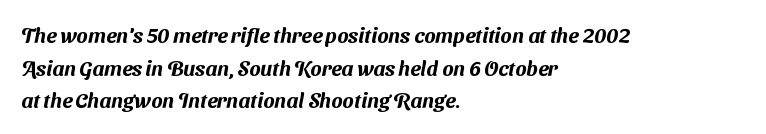
{"underline": "no", "align": "left", "line_spacing": "normal", "line_spacing_ratio": 1.55, "letter_spacing": "normal", "letter_spacing_em": 0.0, "glyph_px": 21}
